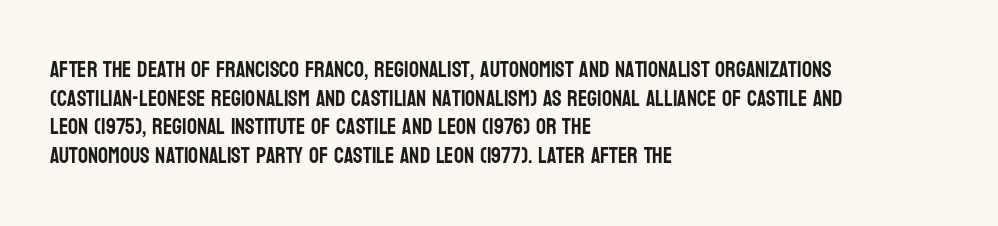
A normal amount of white space separates one row of letters from the next. Unmarked baselines from the first word to the last. These lines were composed using upright roman letters. Compared with typical body copy, the letter spacing here is the same. Line beginnings align vertically; line endings do not.
